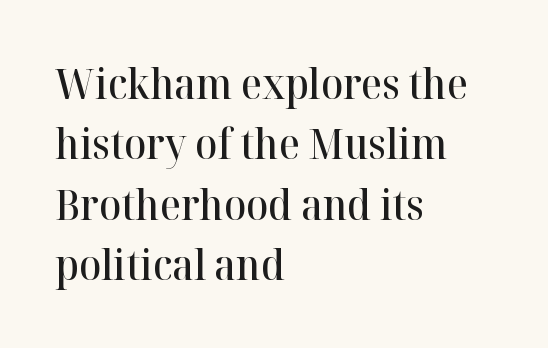
The specimen reads as upright at a glance. Summary of vertical rhythm: regular, with standard interline spacing. Just letters on the line, the space beneath them empty. The rendering keeps characters at their native spacing. These lines are composed in type with serifs.
